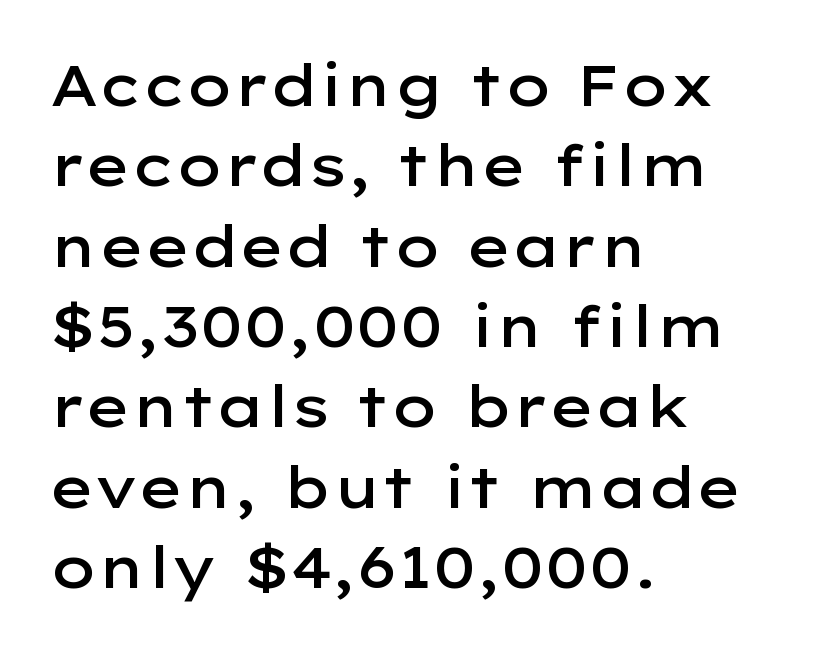
Q: Is the text bold? A: Semi-bold.
Q: Is the text italic (slanted)? A: No, it is upright.
Q: Is the typeface a serif or a sans-serif typeface? A: Sans-serif.
Q: Is the text underlined? A: No.
Q: How is the paragraph aligned? A: Left-aligned.
Q: Is the spacing between letters normal or unusually wide? A: Normal.
Q: Is the spacing between lines tight, normal or loose? A: Normal.
Q: Width (condensed, normal, or wide)? A: Wide.
Q: Stroke contrast? A: Low.
Q: x-height? A: Medium.
Q: Monospaced? A: No.
